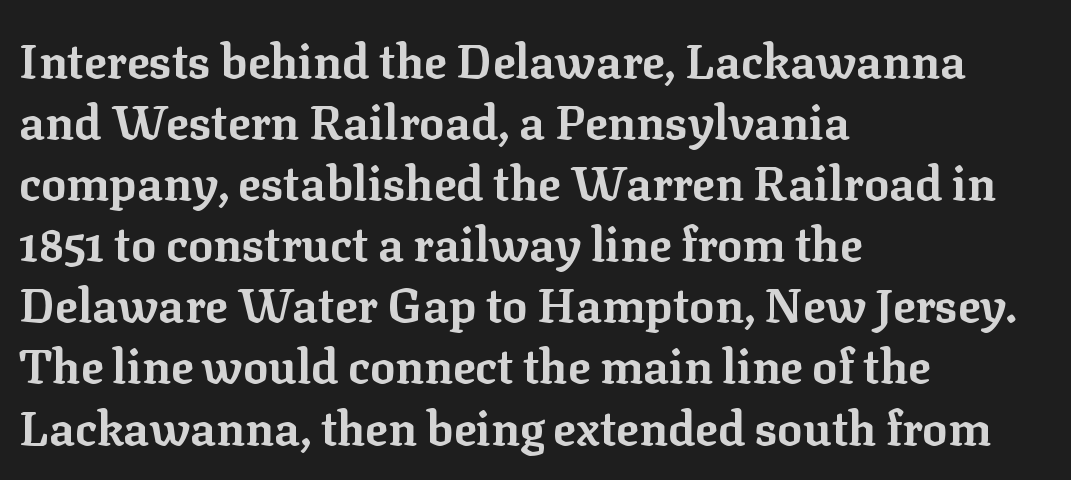
{"serif": "yes", "italic": "no", "bold": "yes", "weight": "bold", "width": "normal", "stroke_contrast": "low", "x_height": "medium", "monospaced": "no", "underline": "no", "align": "left", "line_spacing": "normal", "line_spacing_ratio": 1.3, "letter_spacing": "normal", "letter_spacing_em": 0.0, "glyph_px": 47}
